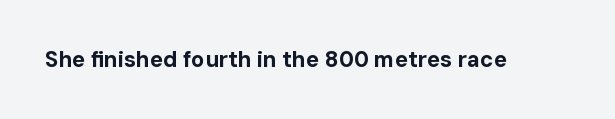
The image shows 22 px bold type, upright; set normal letter spacing, not underlined.
